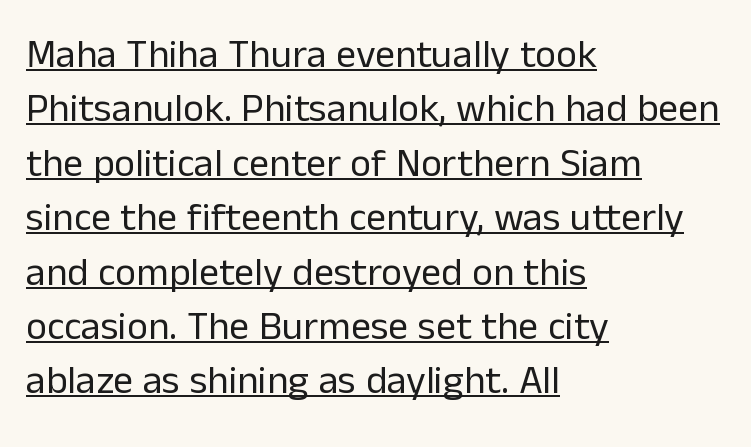
The font sits on the lighter half of the weight spectrum, regular included. Compared with undecorated copy, this sample adds a rule below the words. Notice how descenders clear the ascenders below comfortably — that's standard leading. Here the designer chose a conventional face with non-uniform glyph widths. Standard letterfit; no display-style spreading of the glyphs.
